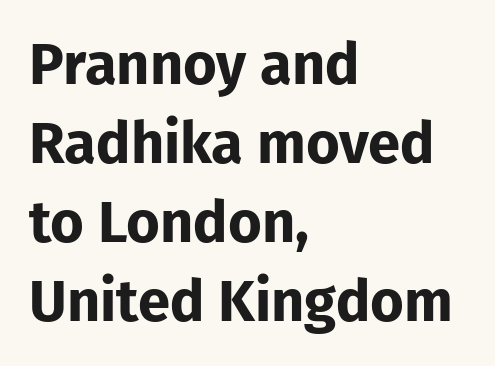
The image shows 58 px bold sans-serif type, upright; set left-aligned, normal line spacing (1.36x), normal letter spacing, not underlined; low stroke contrast and a medium x-height.
